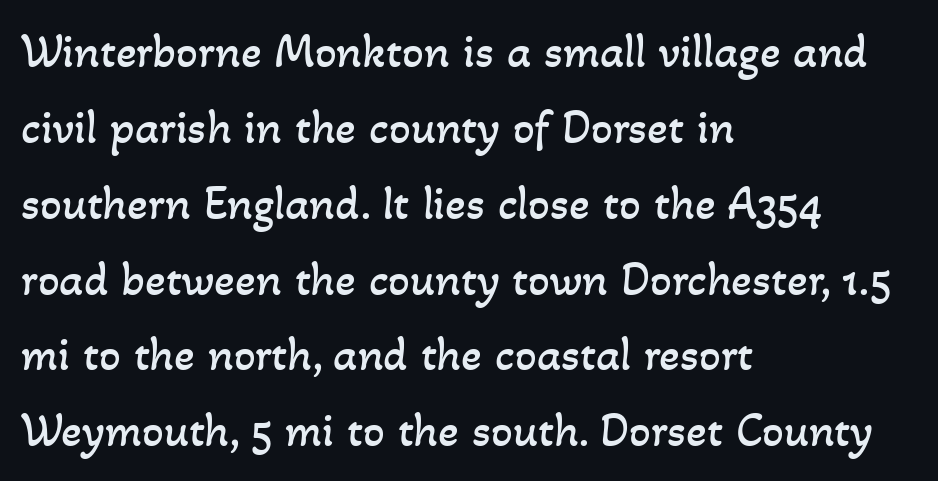
Teacher's note: observe the even left margin — that is flush-left alignment. These lines are rendered in a variable-pitch font. Whoever set this chose a conventional vertical rhythm. Glance below the letters and you will spot only blank space.
